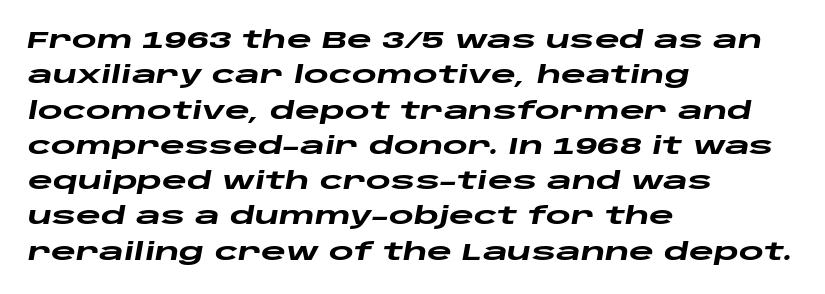
Quick note: italic. Nobody touched the tracking dial on this one. Is the type bold? Yes — the strokes are clearly thick and heavy. Vertical spacing — default.
